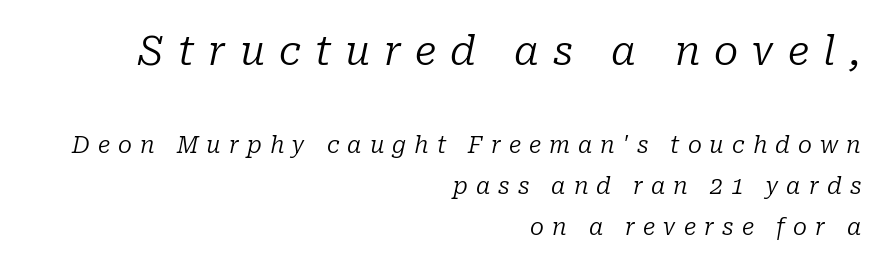
Q: Is the text bold? A: No.
Q: Is the text italic (slanted)? A: Yes, it leans right by about 10 degrees.
Q: Is the typeface a serif or a sans-serif typeface? A: Serif.
Q: Is the text underlined? A: No.
Q: How is the paragraph aligned? A: Right-aligned.
Q: Is the spacing between letters normal or unusually wide? A: Unusually wide.
Q: Which block of text is set in a larger size, the first (top) or the second (bottom)? A: The first (top) one.
Q: Width (condensed, normal, or wide)? A: Normal.
Q: Stroke contrast? A: Low.
Q: x-height? A: Medium.
Q: Monospaced? A: No.
